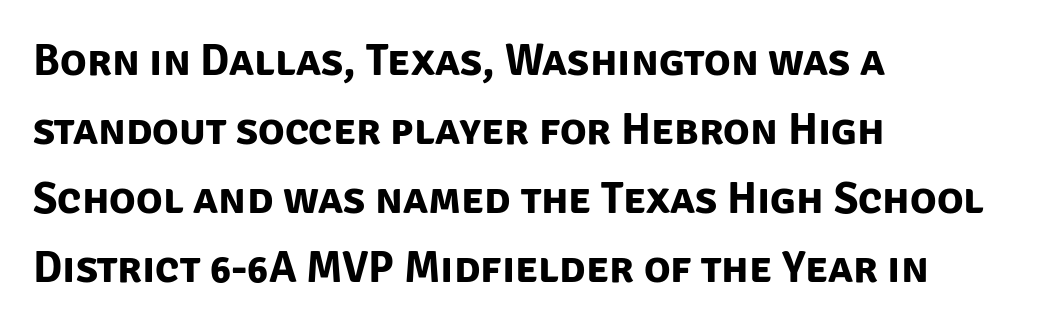
The image shows 44 px bold sans-serif type; set left-aligned, normal line spacing (1.57x), normal letter spacing, not underlined; low stroke contrast and a large x-height.
